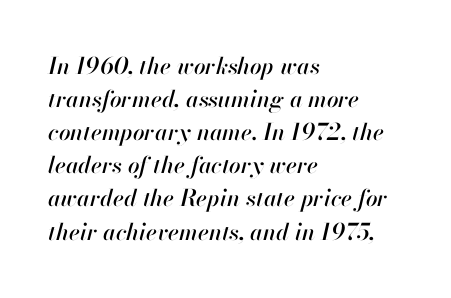
{"italic": "yes", "lean": "right", "slant_degrees": 13, "underline": "no", "align": "left", "line_spacing": "normal", "line_spacing_ratio": 1.44, "letter_spacing": "normal", "letter_spacing_em": 0.0, "glyph_px": 23}
